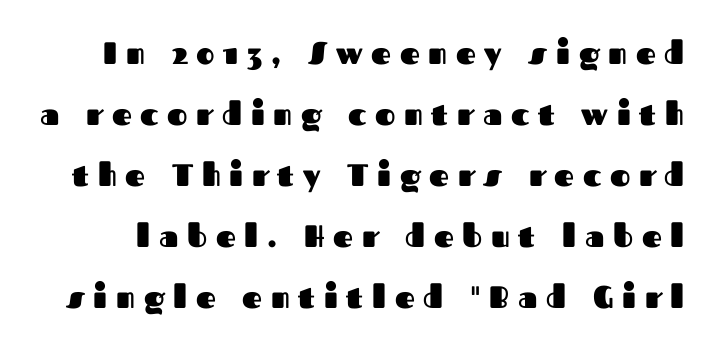
The image shows 31 px heavy sans-serif type, upright; set loose line spacing (1.97x), unusually wide letter spacing (+0.28 em), not underlined; medium stroke contrast and a medium x-height.
